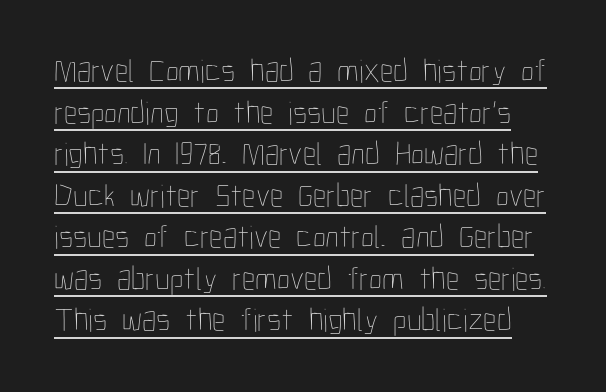
The image shows 33 px thin, condensed type, upright; set normal line spacing (1.26x), normal letter spacing, underlined; low stroke contrast and a medium x-height.
